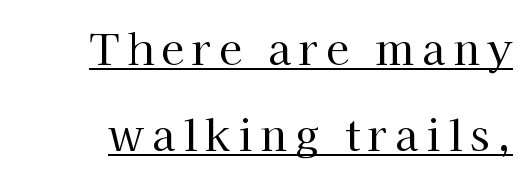
Q: Is the text bold? A: No.
Q: Is the text italic (slanted)? A: No, it is upright.
Q: Is the typeface a serif or a sans-serif typeface? A: Serif.
Q: Is the text underlined? A: Yes.
Q: Is the spacing between lines tight, normal or loose? A: Loose.
Q: Width (condensed, normal, or wide)? A: Normal.
Q: Stroke contrast? A: High.
Q: x-height? A: Medium.
Q: Monospaced? A: No.
